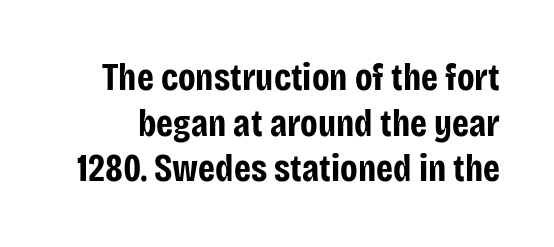
The image shows 38 px bold, condensed sans-serif type, upright; set line spacing 1.2x, normal letter spacing, not underlined; low stroke contrast and a large x-height.
